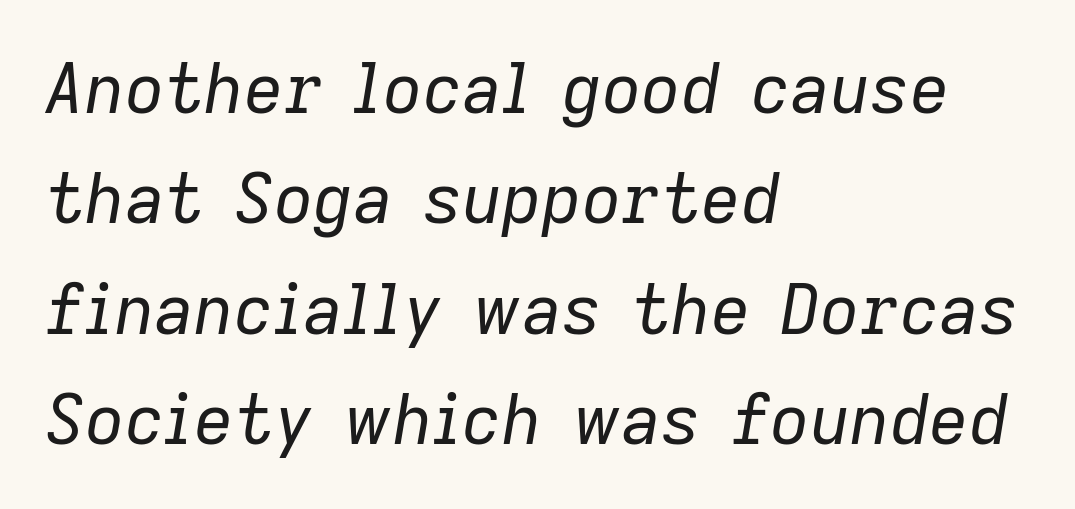
The image shows 69 px regular-weight type, italic (leaning right); set left-aligned, normal line spacing (1.6x), normal letter spacing, not underlined; low stroke contrast and a medium x-height.
